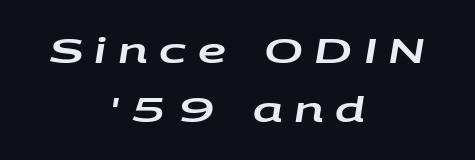
The image shows 35 px wide type, italic (leaning right); set centered, normal line spacing (1.7x), unusually wide letter spacing (+0.33 em), not underlined; low stroke contrast and a large x-height.
